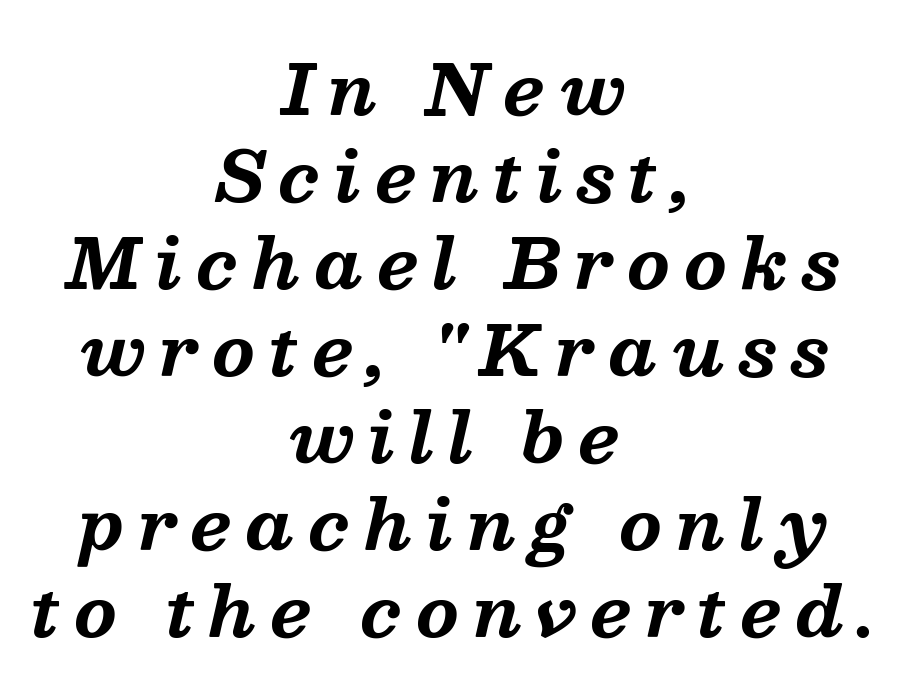
The image shows 68 px bold serif type, italic (leaning right); set centered, normal line spacing (1.28x), unusually wide letter spacing (+0.21 em), not underlined; medium stroke contrast and a medium x-height.
